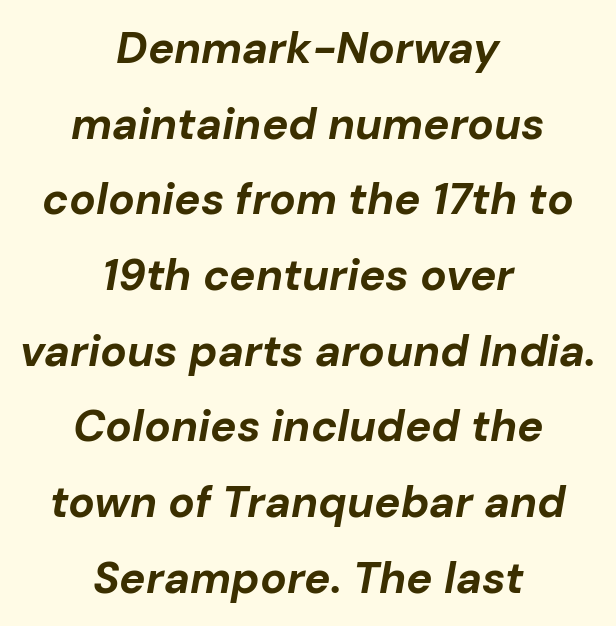
The image shows 44 px bold type, italic (leaning right); set centered, line spacing 1.72x, normal letter spacing, not underlined; low stroke contrast and a medium x-height.
